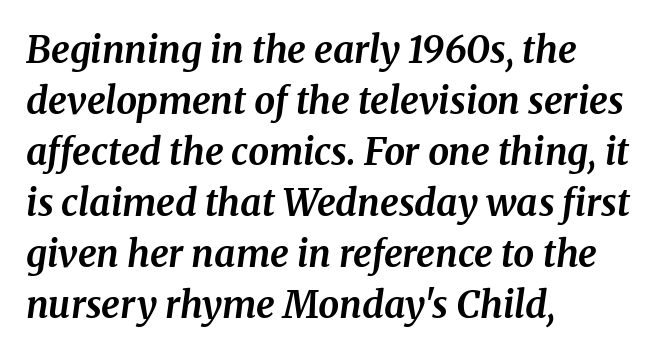
Would a proofreader flag this as italicized? Yes. Look at the bottom of the vertical strokes: they flare into serifs here. Heavy, bold letterforms. One glance says typical: line gaps are just what's usual. The passage is arranged the way most books set body copy — flush left. Words float on clear page, feet unadorned.
